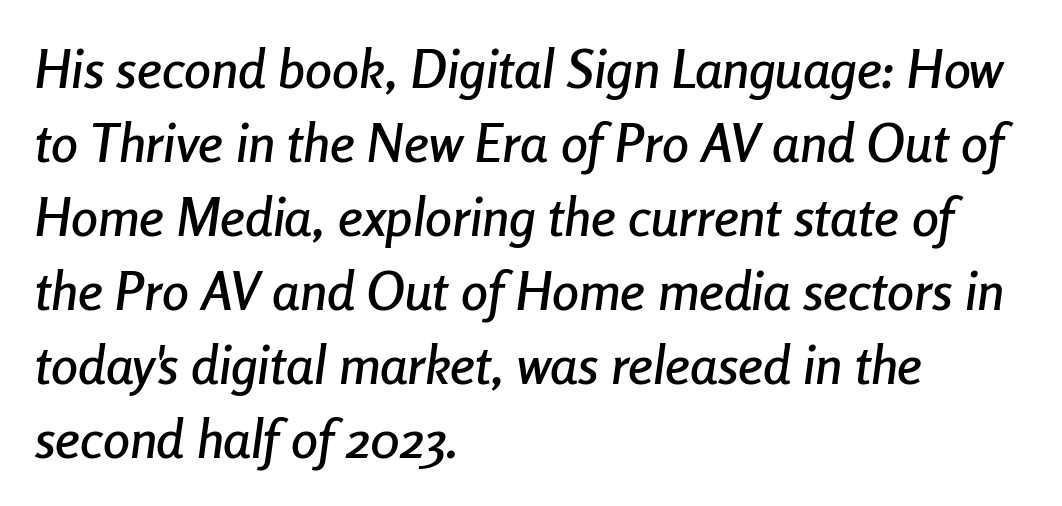
Q: Is the text italic (slanted)? A: Yes, it leans right by about 8 degrees.
Q: Is the text underlined? A: No.
Q: How is the paragraph aligned? A: Left-aligned.
Q: Is the spacing between letters normal or unusually wide? A: Normal.
Q: Is the spacing between lines tight, normal or loose? A: Normal.
Q: Width (condensed, normal, or wide)? A: Condensed.
Q: Stroke contrast? A: Low.
Q: x-height? A: Medium.
Q: Monospaced? A: No.
